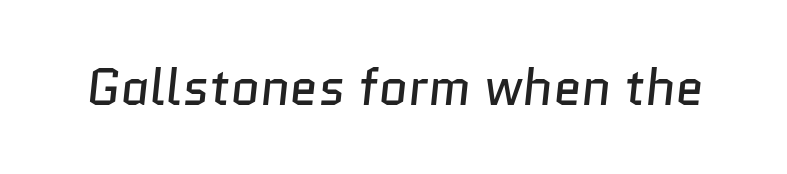
Q: Is the text bold? A: No.
Q: Is the typeface a serif or a sans-serif typeface? A: Sans-serif.
Q: Is the text underlined? A: No.
Q: Is the spacing between letters normal or unusually wide? A: Normal.
Q: Width (condensed, normal, or wide)? A: Normal.
Q: Stroke contrast? A: Low.
Q: x-height? A: Medium.
Q: Monospaced? A: No.
